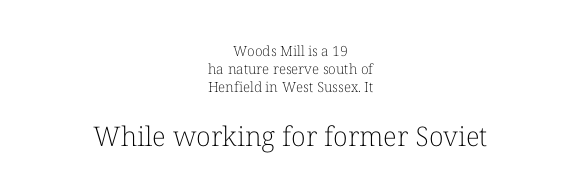
In this sample the second text group is rendered at the bigger scale. The font is comparable to plain body text, perhaps lighter. A student would call this center alignment; a typographer would say set centered. Summary of vertical rhythm: regular, with standard interline spacing. In terms of letterspacing, this is plain default setting.
